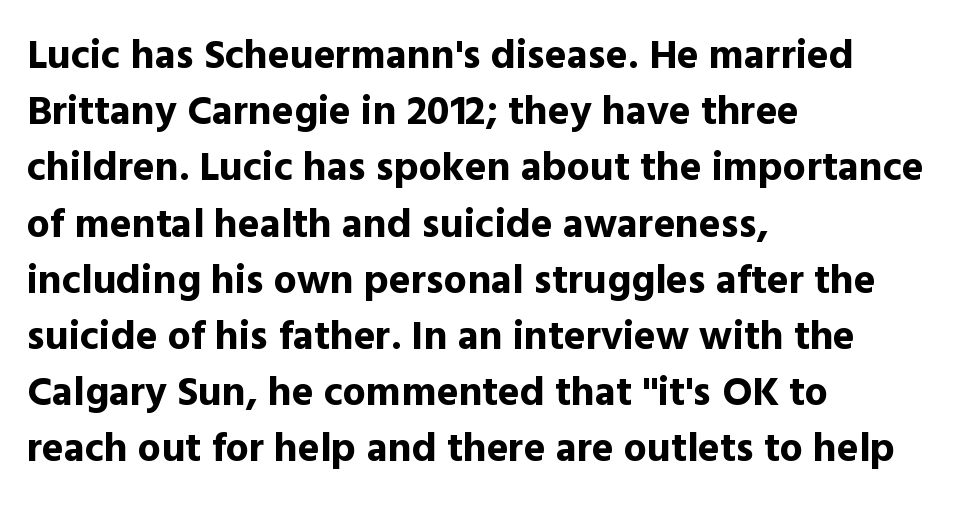
The image shows 41 px bold sans-serif type, upright; set left-aligned, normal line spacing (1.37x), normal letter spacing, not underlined; a medium x-height.
